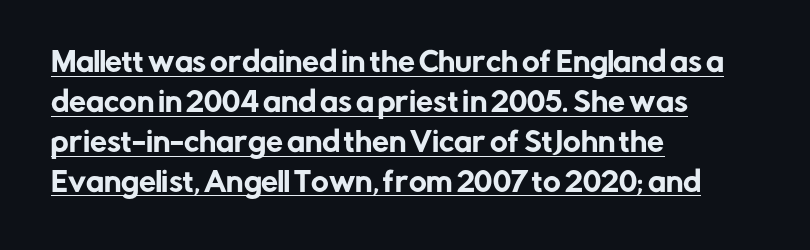
{"italic": "no", "underline": "yes", "align": "left", "line_spacing": "normal", "line_spacing_ratio": 1.48, "letter_spacing": "normal", "letter_spacing_em": 0.0, "glyph_px": 27}
